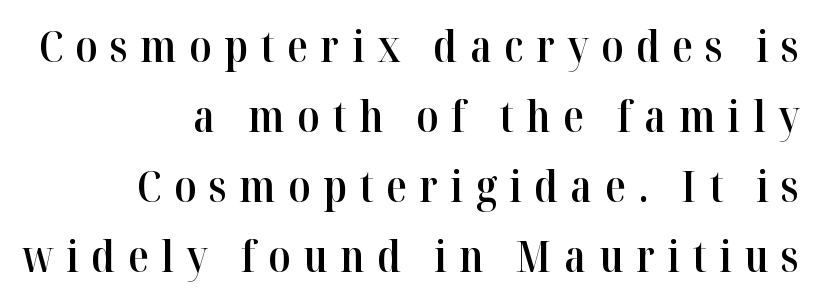
{"serif": "yes", "italic": "no", "bold": "semi", "weight": "semibold", "width": "normal", "stroke_contrast": "high", "x_height": "medium", "monospaced": "no", "underline": "no", "align": "right", "line_spacing": "normal", "line_spacing_ratio": 1.63, "letter_spacing": "wide", "letter_spacing_em": 0.29, "glyph_px": 43}
